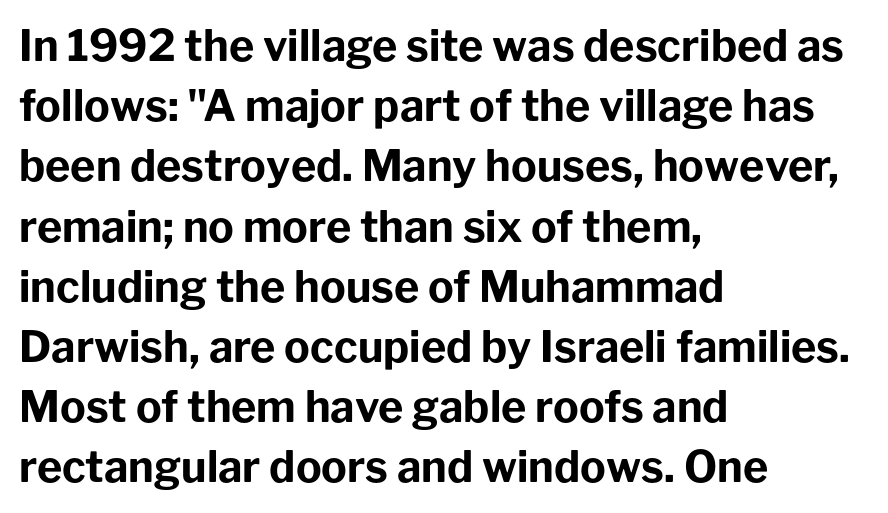
Q: Is the text bold? A: Yes.
Q: Is the text italic (slanted)? A: No, it is upright.
Q: Is the typeface a serif or a sans-serif typeface? A: Sans-serif.
Q: Is the text underlined? A: No.
Q: How is the paragraph aligned? A: Left-aligned.
Q: Is the spacing between letters normal or unusually wide? A: Normal.
Q: Is the spacing between lines tight, normal or loose? A: Normal.
Q: Width (condensed, normal, or wide)? A: Normal.
Q: Stroke contrast? A: Low.
Q: x-height? A: Medium.
Q: Monospaced? A: No.
